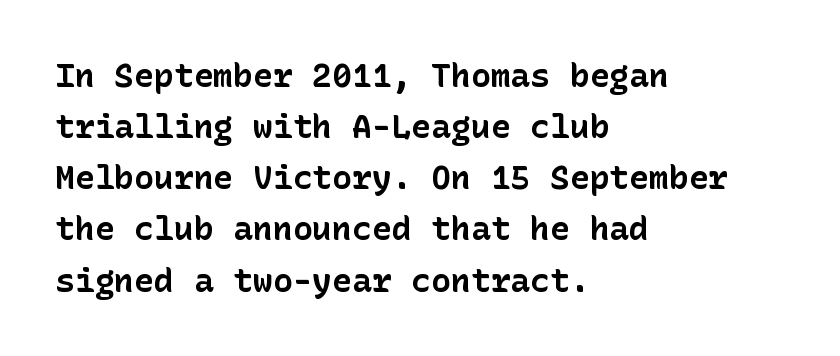
Q: Is the text bold? A: Yes.
Q: Is the text italic (slanted)? A: No, it is upright.
Q: Is the typeface a serif or a sans-serif typeface? A: Sans-serif.
Q: Is the text underlined? A: No.
Q: How is the paragraph aligned? A: Left-aligned.
Q: Is the spacing between letters normal or unusually wide? A: Normal.
Q: Is the spacing between lines tight, normal or loose? A: Normal.
Q: Width (condensed, normal, or wide)? A: Normal.
Q: Stroke contrast? A: Low.
Q: x-height? A: Medium.
